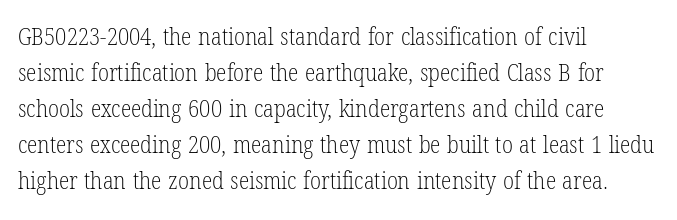
Q: Is the text bold? A: No.
Q: Is the text italic (slanted)? A: No, it is upright.
Q: Is the text underlined? A: No.
Q: How is the paragraph aligned? A: Left-aligned.
Q: Is the spacing between letters normal or unusually wide? A: Normal.
Q: Is the spacing between lines tight, normal or loose? A: Normal.
